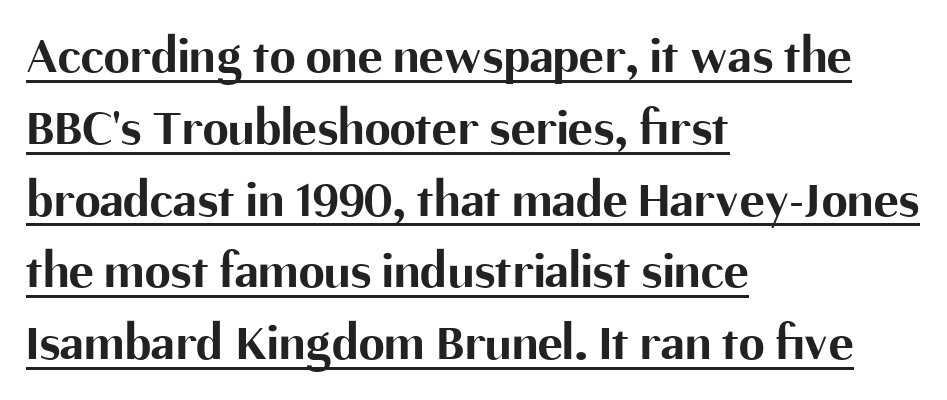
The space between consecutive lines is moderate. Vertical strokes here are truly vertical. The rendering uses the underline text-decoration. One-word summary of the alignment: left. No extra tracking has been applied to these lines. Stroke thickness is high; the sample reads as a true bold.
